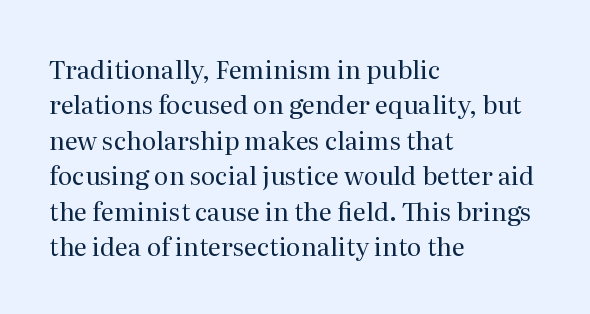
{"italic": "no", "bold": "no", "underline": "no", "align": "left", "line_spacing": "normal", "line_spacing_ratio": 1.42, "letter_spacing": "normal", "letter_spacing_em": 0.0, "glyph_px": 25}
